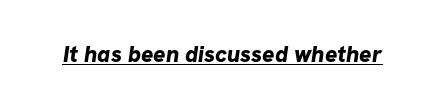
{"bold": "yes", "underline": "yes", "letter_spacing": "normal", "letter_spacing_em": 0.0, "glyph_px": 23}
